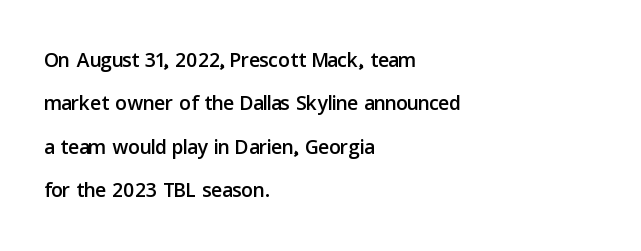
Successive baselines arrive at the customary interval. Characters follow at the spacing the type designer built in. The space directly below the letters is spotless. I'd call this a sans setting — the letters go barefoot. Each line starts at the same left margin while the right side varies. Posture: straight, roman, zero tilt.
